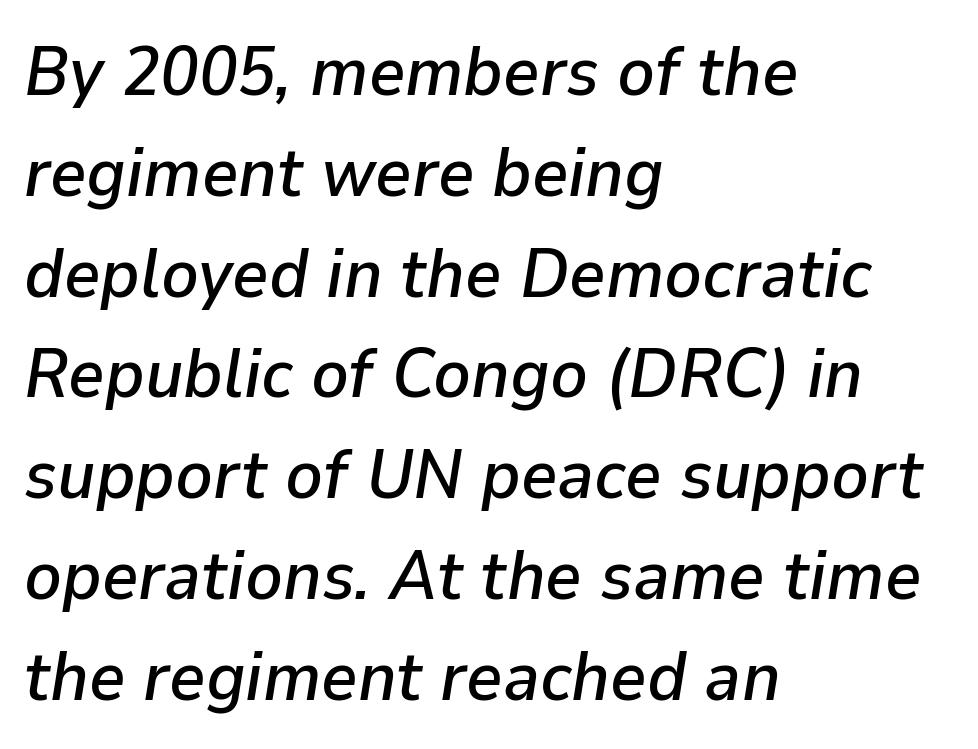
Q: Is the text italic (slanted)? A: Yes, it leans right by about 9 degrees.
Q: Is the text underlined? A: No.
Q: How is the paragraph aligned? A: Left-aligned.
Q: Is the spacing between letters normal or unusually wide? A: Normal.
Q: Is the spacing between lines tight, normal or loose? A: Normal.
Q: Width (condensed, normal, or wide)? A: Normal.
Q: Stroke contrast? A: Low.
Q: x-height? A: Medium.
Q: Monospaced? A: No.
